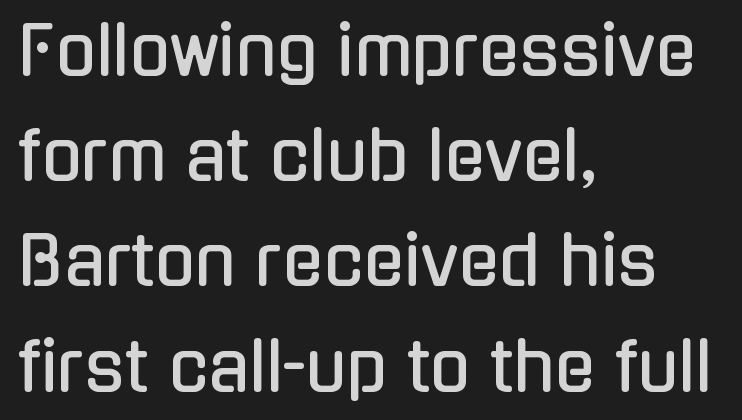
{"serif": "no", "italic": "no", "width": "condensed", "stroke_contrast": "low", "x_height": "medium", "monospaced": "no", "underline": "no", "align": "left", "line_spacing": "normal", "line_spacing_ratio": 1.57, "letter_spacing": "normal", "letter_spacing_em": 0.0, "glyph_px": 67}
